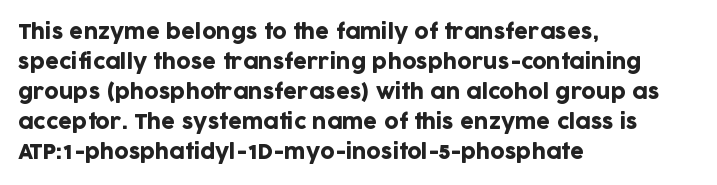
{"italic": "no", "underline": "no", "align": "left", "line_spacing": "normal", "line_spacing_ratio": 1.5, "letter_spacing": "normal", "letter_spacing_em": 0.0, "glyph_px": 20}
